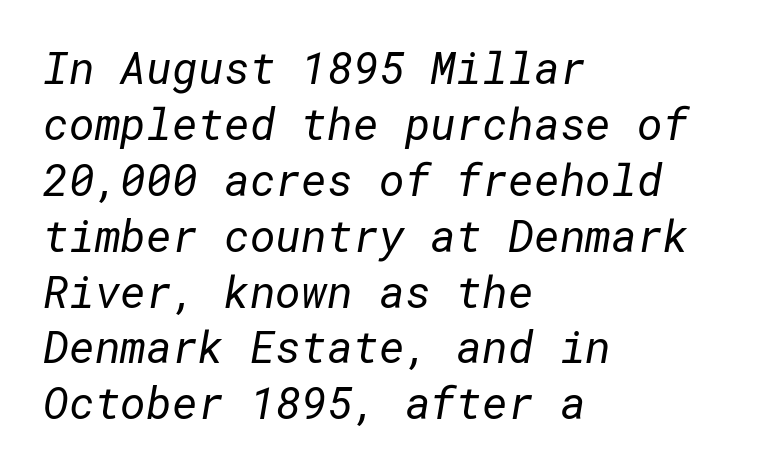
Q: Is the text bold? A: No.
Q: Is the typeface a serif or a sans-serif typeface? A: Sans-serif.
Q: Is the text underlined? A: No.
Q: How is the paragraph aligned? A: Left-aligned.
Q: Is the spacing between letters normal or unusually wide? A: Normal.
Q: Is the spacing between lines tight, normal or loose? A: Normal.
Q: Width (condensed, normal, or wide)? A: Normal.
Q: Stroke contrast? A: Low.
Q: x-height? A: Medium.
